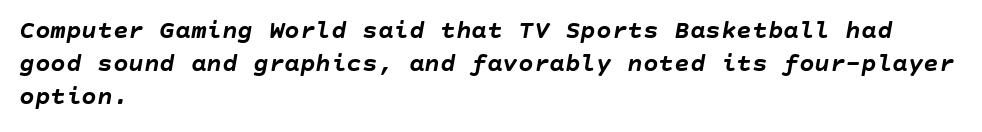
The image shows 26 px bold type, italic (leaning right); set left-aligned, normal line spacing (1.26x), normal letter spacing, not underlined.
